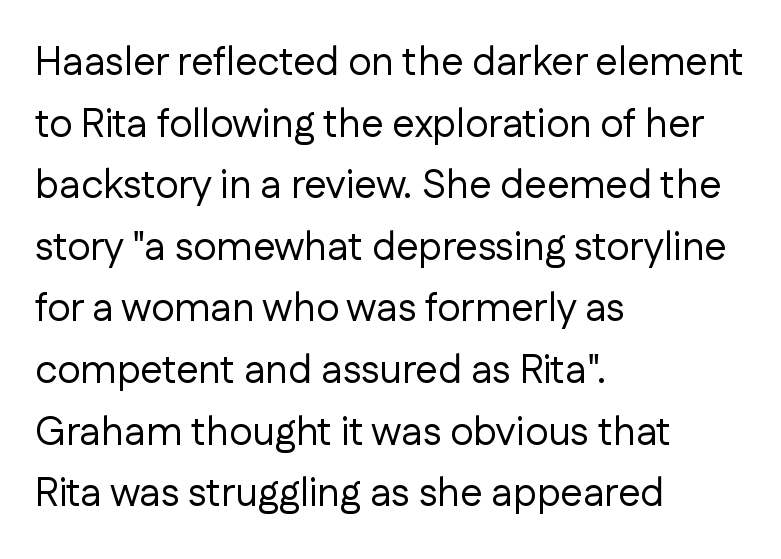
Q: Is the text bold? A: No.
Q: Is the text italic (slanted)? A: No, it is upright.
Q: Is the typeface a serif or a sans-serif typeface? A: Sans-serif.
Q: Is the text underlined? A: No.
Q: How is the paragraph aligned? A: Left-aligned.
Q: Is the spacing between letters normal or unusually wide? A: Normal.
Q: Is the spacing between lines tight, normal or loose? A: Normal.
Q: Width (condensed, normal, or wide)? A: Normal.
Q: Stroke contrast? A: Low.
Q: x-height? A: Medium.
Q: Monospaced? A: No.
